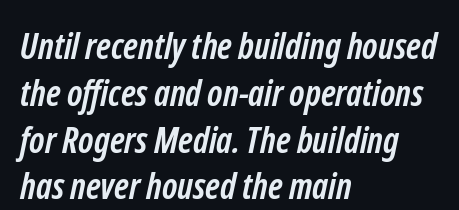
The image shows 36 px semibold, condensed sans-serif type; set left-aligned, normal line spacing (1.3x), normal letter spacing, not underlined; low stroke contrast and a medium x-height.
